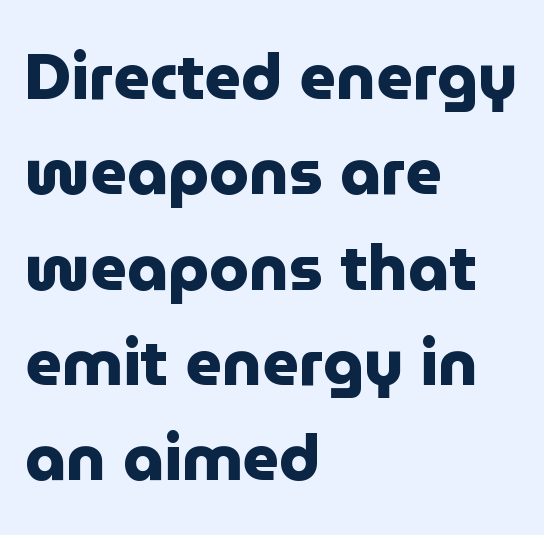
{"serif": "no", "italic": "no", "bold": "yes", "weight": "heavy", "width": "normal", "stroke_contrast": "low", "x_height": "medium", "monospaced": "no", "underline": "no", "align": "left", "line_spacing": "normal", "line_spacing_ratio": 1.49, "letter_spacing": "normal", "letter_spacing_em": 0.0, "glyph_px": 64}
